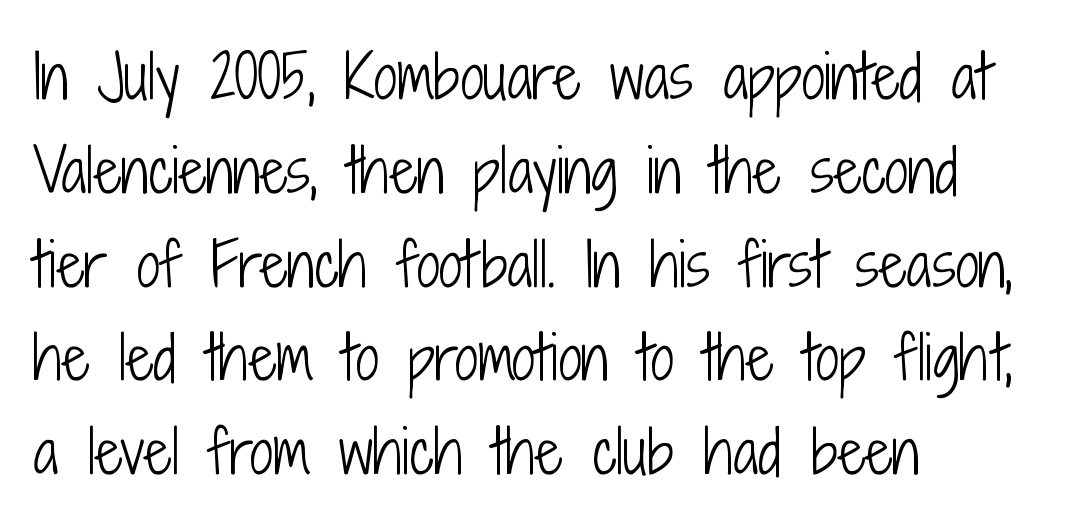
Q: Is the text bold? A: No.
Q: Is the text italic (slanted)? A: No, it is upright.
Q: Is the typeface a serif or a sans-serif typeface? A: Sans-serif.
Q: Is the text underlined? A: No.
Q: How is the paragraph aligned? A: Left-aligned.
Q: Is the spacing between letters normal or unusually wide? A: Normal.
Q: Is the spacing between lines tight, normal or loose? A: Normal.
Q: Width (condensed, normal, or wide)? A: Condensed.
Q: Stroke contrast? A: Low.
Q: x-height? A: Medium.
Q: Monospaced? A: No.
